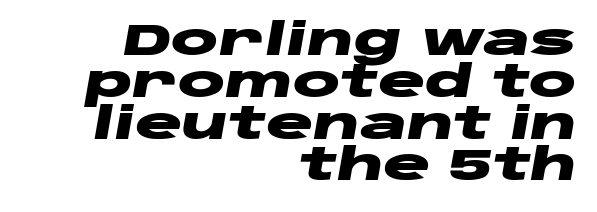
The image shows 44 px heavy, wide type, italic (leaning right); set right-aligned, tight line spacing (0.95x), normal letter spacing, not underlined; low stroke contrast and a large x-height.
